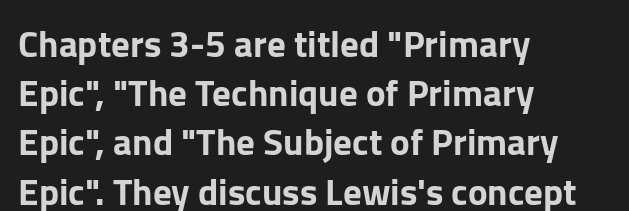
The paragraph has a hard left edge and a soft right edge. The letters advance in unequal steps, a hallmark of proportional type. Honestly, there is no underline to notice here at all. Does extra space separate the letters? No, they use regular spacing. Line spacing here is normal. A sans-serif font was chosen for this passage.
